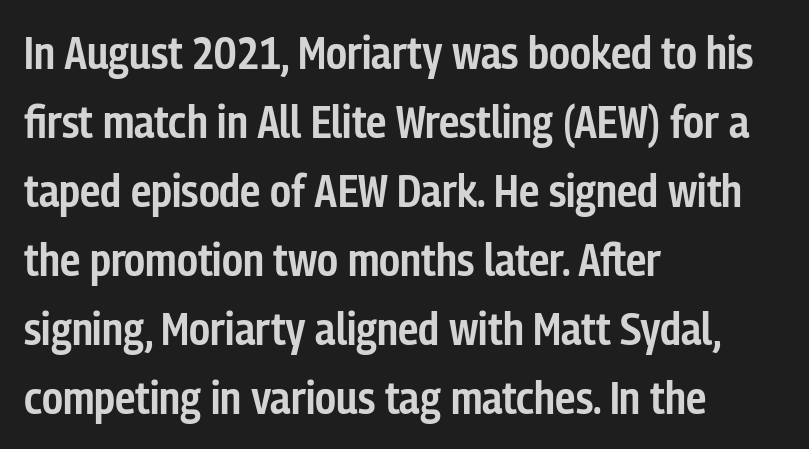
A typesetter would call this leading conventional body-copy spacing. Unlike a traditional serif, this face leaves its strokes unadorned. A bit beefed up — I'd call it semibold rather than bold. The letters advance in unequal steps, a hallmark of proportional type.
